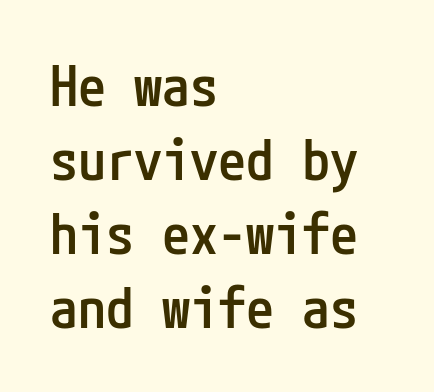
Q: Is the text bold? A: Semi-bold.
Q: Is the text italic (slanted)? A: No, it is upright.
Q: Is the typeface a serif or a sans-serif typeface? A: Sans-serif.
Q: Is the text underlined? A: No.
Q: How is the paragraph aligned? A: Left-aligned.
Q: Is the spacing between letters normal or unusually wide? A: Normal.
Q: Is the spacing between lines tight, normal or loose? A: Normal.
Q: Width (condensed, normal, or wide)? A: Condensed.
Q: Stroke contrast? A: Low.
Q: x-height? A: Medium.
